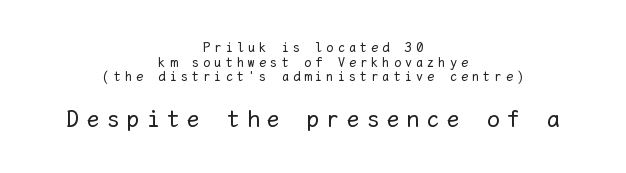
{"italic": "no", "bold": "no", "underline": "no", "align": "center", "line_spacing": "tight", "line_spacing_ratio": 1.04, "letter_spacing": "wide", "letter_spacing_em": 0.3, "larger_block": "second", "size_ratio": 1.79, "glyph_px": 25}
